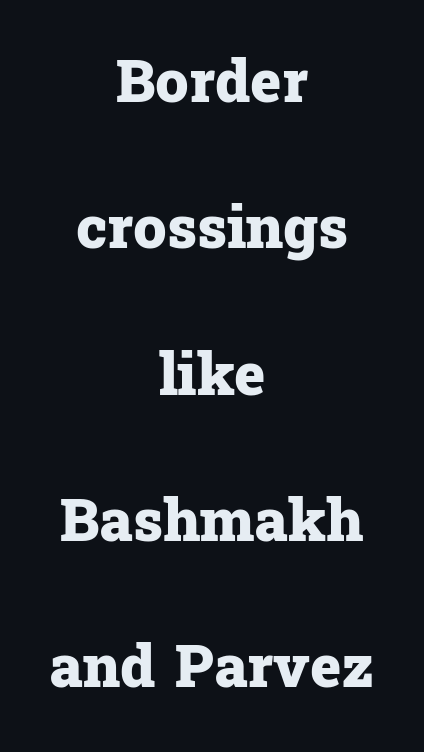
The image shows 59 px heavy serif type, upright; set centered, loose line spacing (2.48x), normal letter spacing, not underlined; low stroke contrast and a medium x-height.
